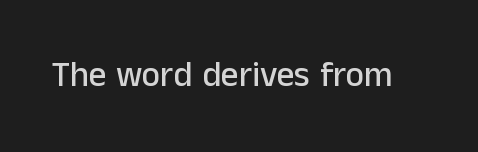
The words here are not underlined. Posture: upright roman. Each letter's strokes conclude bluntly, with no projecting serifs. Spacing between characters is what you'd get straight out of the box.
